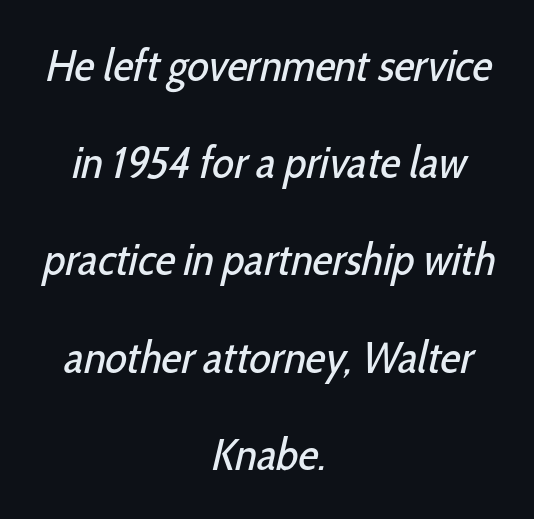
The image shows 45 px regular-weight, condensed sans-serif type; set centered, loose line spacing (2.16x), normal letter spacing, not underlined; low stroke contrast and a medium x-height.
